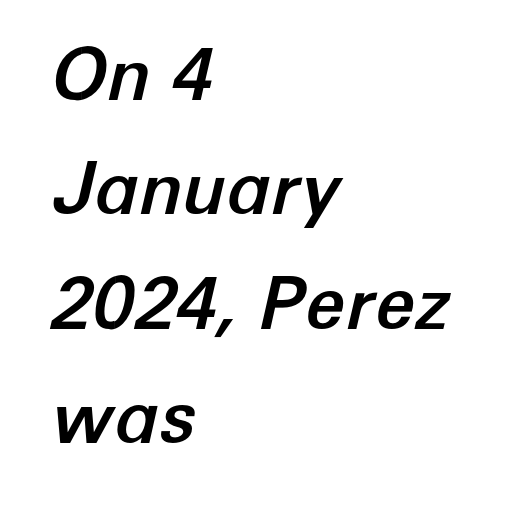
The image shows 72 px text type, italic (leaning right); set left-aligned, normal line spacing (1.59x), normal letter spacing, not underlined; low stroke contrast and a medium x-height.
